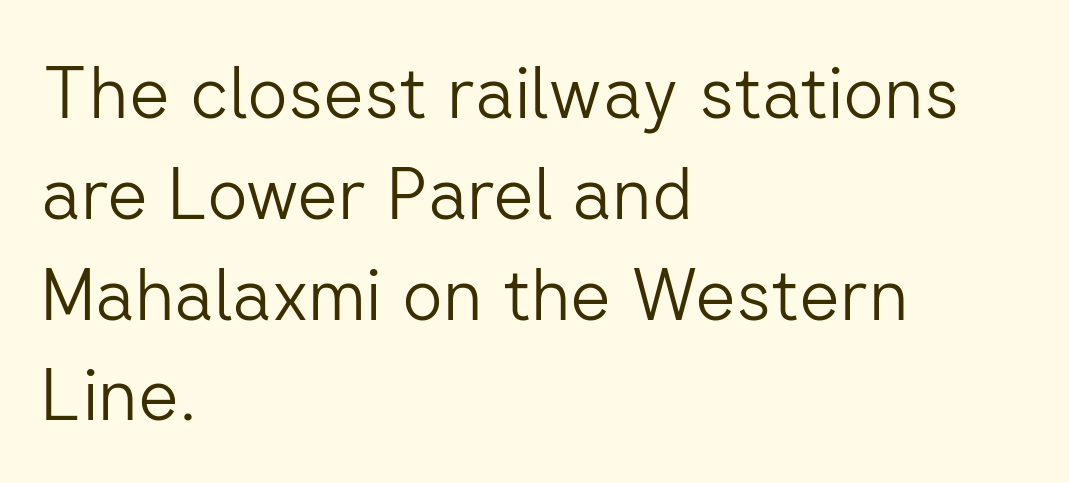
Q: Is the text bold? A: No.
Q: Is the text italic (slanted)? A: No, it is upright.
Q: Is the typeface a serif or a sans-serif typeface? A: Sans-serif.
Q: Is the text underlined? A: No.
Q: How is the paragraph aligned? A: Left-aligned.
Q: Is the spacing between letters normal or unusually wide? A: Normal.
Q: Is the spacing between lines tight, normal or loose? A: Normal.
Q: Width (condensed, normal, or wide)? A: Normal.
Q: Stroke contrast? A: Low.
Q: x-height? A: Medium.
Q: Monospaced? A: No.
